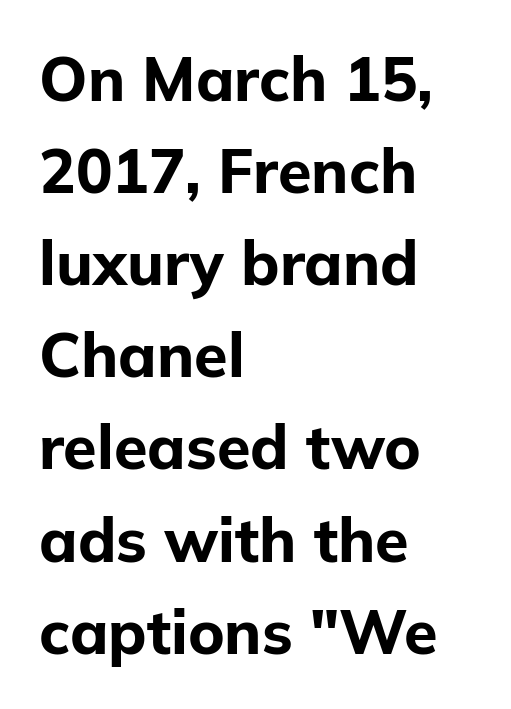
Each letter keeps its own natural width here, so spacing adapts to shape. Baseline-to-baseline distance is the conventional proportion of letter height. Which margin do the lines hug? The left one — the right edge is uneven. Notice how thick the strokes are: this is what a full bold looks like. The passage shown is not underscored anywhere. Caption: standard tracking, unaltered.
